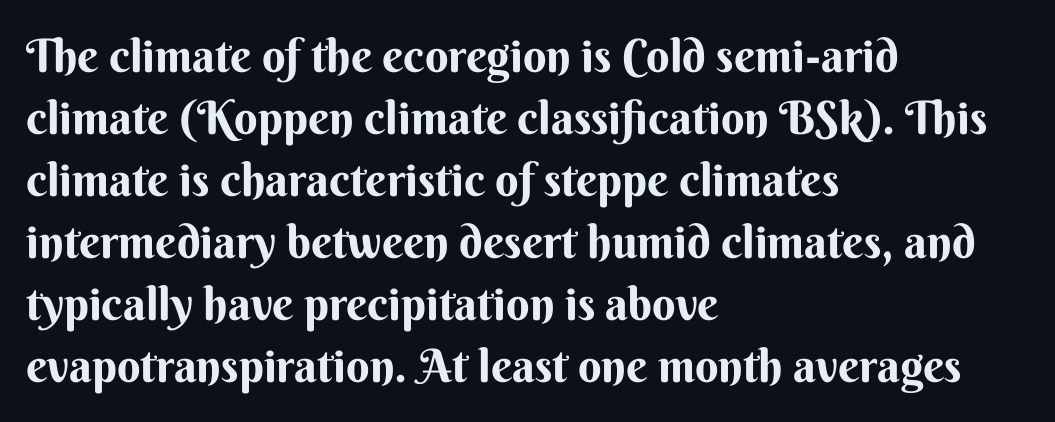
Is the block centered? No — it sits flush against the left margin. Note the varied advance widths — an 'i' is clearly narrower than an 'm'. Look at the bottom of the vertical strokes: they stop flat, with no serifs. Tracking value appears to be zero — textbook default spacing. The rows are spaced the way most documents space them.
